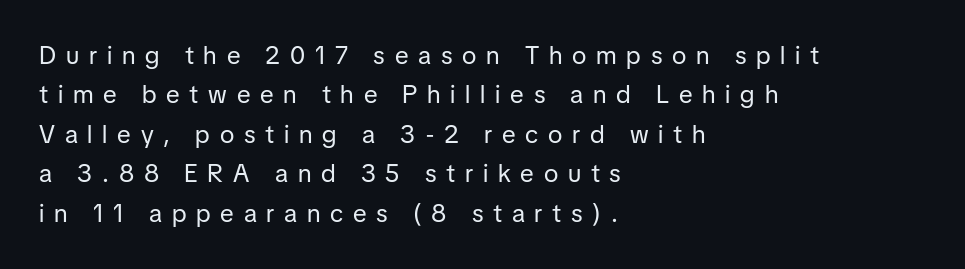
{"italic": "no", "bold": "no", "underline": "no", "align": "left", "line_spacing": "normal", "line_spacing_ratio": 1.58, "letter_spacing": "wide", "letter_spacing_em": 0.39, "glyph_px": 25}
